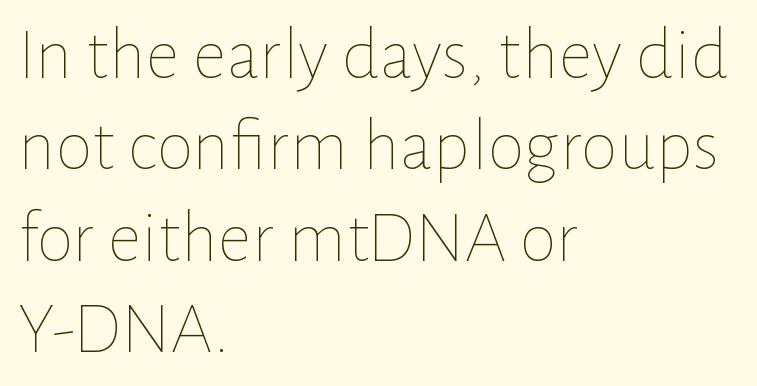
Q: Is the text bold? A: No.
Q: Is the text italic (slanted)? A: No, it is upright.
Q: Is the text underlined? A: No.
Q: How is the paragraph aligned? A: Left-aligned.
Q: Is the spacing between letters normal or unusually wide? A: Normal.
Q: Width (condensed, normal, or wide)? A: Normal.
Q: Stroke contrast? A: Low.
Q: x-height? A: Medium.
Q: Monospaced? A: No.
